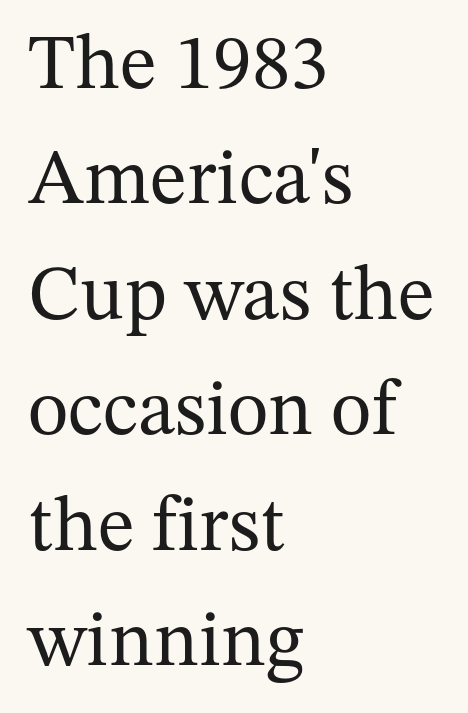
{"serif": "yes", "italic": "no", "bold": "no", "weight": "regular", "width": "normal", "stroke_contrast": "medium", "x_height": "medium", "monospaced": "no", "underline": "no", "align": "left", "line_spacing": "normal", "line_spacing_ratio": 1.48, "letter_spacing": "normal", "letter_spacing_em": 0.0, "glyph_px": 78}
